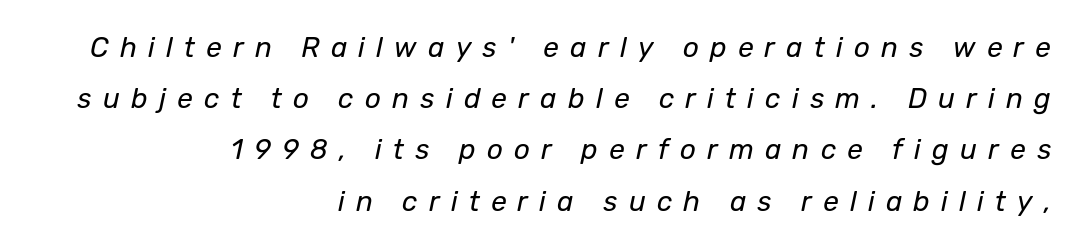
Descenders are the only things crossing below the line. The face used here has a pronounced slope to its letters. Is the stroke heavy? The answer is a plain regular-or-lighter. Between one letter and the next there's a generous, obvious gap.
